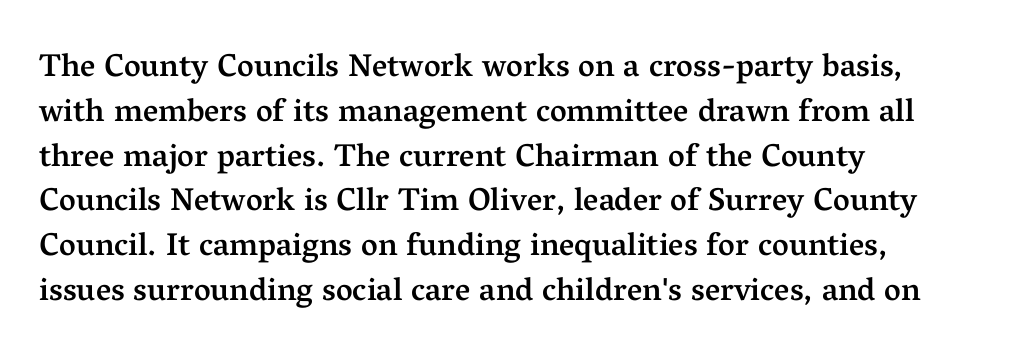
Q: Is the text bold? A: Semi-bold.
Q: Is the text italic (slanted)? A: No, it is upright.
Q: Is the typeface a serif or a sans-serif typeface? A: Serif.
Q: Is the text underlined? A: No.
Q: How is the paragraph aligned? A: Left-aligned.
Q: Is the spacing between letters normal or unusually wide? A: Normal.
Q: Is the spacing between lines tight, normal or loose? A: Normal.
Q: Width (condensed, normal, or wide)? A: Normal.
Q: Stroke contrast? A: Medium.
Q: x-height? A: Medium.
Q: Monospaced? A: No.
